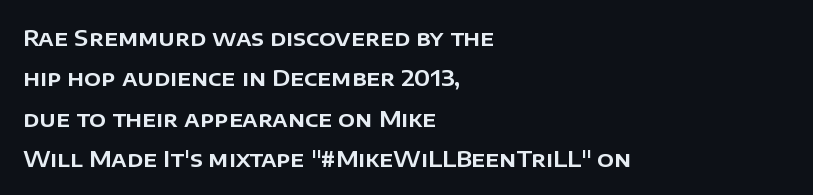
Q: Is the text italic (slanted)? A: No, it is upright.
Q: Is the text underlined? A: No.
Q: How is the paragraph aligned? A: Left-aligned.
Q: Is the spacing between letters normal or unusually wide? A: Normal.
